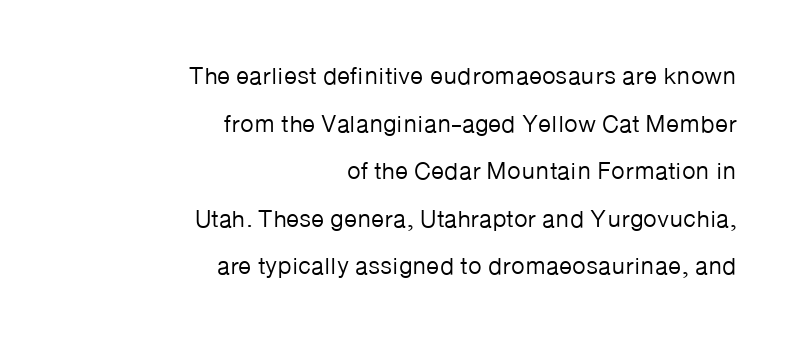
{"italic": "no", "bold": "no", "underline": "no", "align": "right", "line_spacing": "loose", "line_spacing_ratio": 1.98, "letter_spacing": "normal", "letter_spacing_em": 0.0, "glyph_px": 24}
